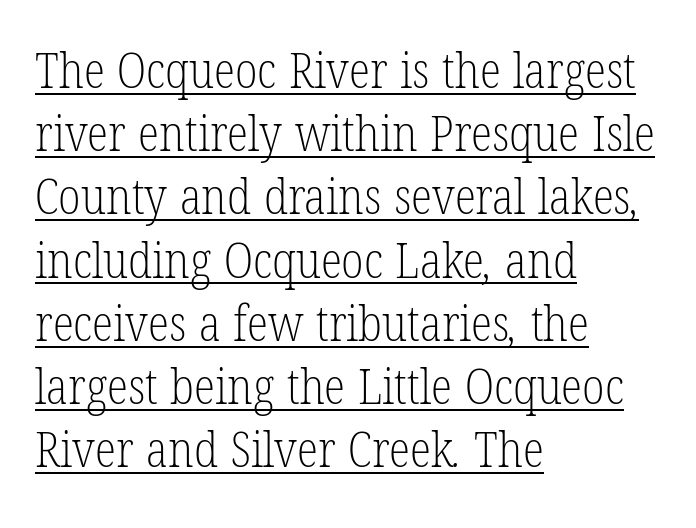
The image shows 49 px light, condensed serif type; set left-aligned, normal line spacing (1.29x), normal letter spacing, underlined; low stroke contrast and a medium x-height.
